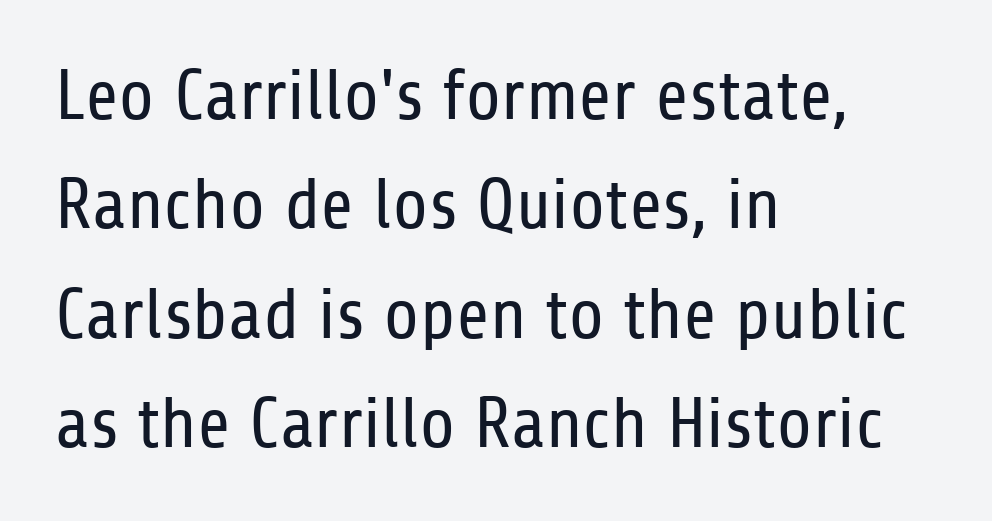
Q: Is the text bold? A: No.
Q: Is the text italic (slanted)? A: No, it is upright.
Q: Is the typeface a serif or a sans-serif typeface? A: Sans-serif.
Q: Is the text underlined? A: No.
Q: How is the paragraph aligned? A: Left-aligned.
Q: Is the spacing between letters normal or unusually wide? A: Normal.
Q: Is the spacing between lines tight, normal or loose? A: Normal.
Q: Width (condensed, normal, or wide)? A: Condensed.
Q: Stroke contrast? A: Low.
Q: x-height? A: Medium.
Q: Monospaced? A: No.
